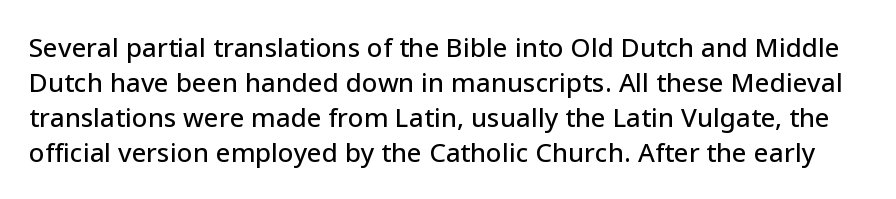
The rendering uses a moderate line-height, typical for paragraphs. The gap between lines stays unmarked. The axis of the letterforms is exactly vertical. Honestly, the letter spacing is just normal — you wouldn't notice it.
